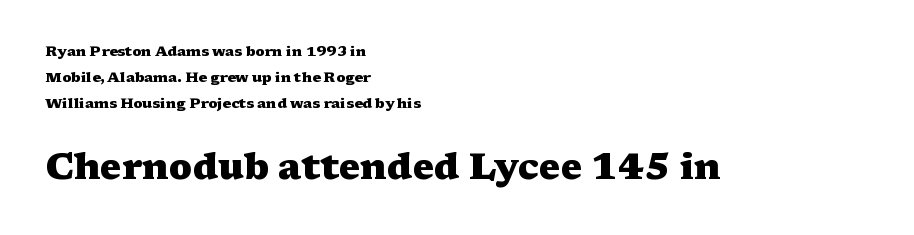
The image shows 36 px heavy, wide serif type, upright; set left-aligned, line spacing 1.87x, normal letter spacing, not underlined; the second (bottom) block is 2.57x larger; medium stroke contrast and a medium x-height.
